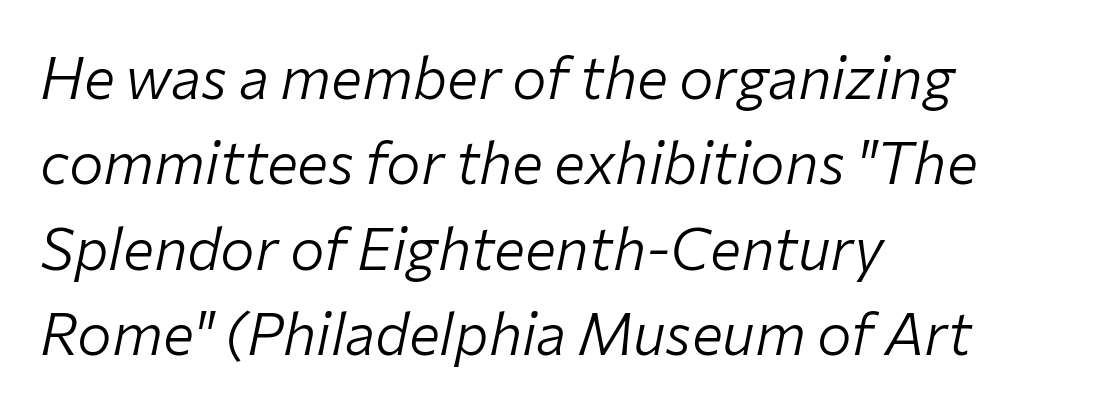
Q: Is the text bold? A: No.
Q: Is the text italic (slanted)? A: Yes, it leans right by about 12 degrees.
Q: Is the text underlined? A: No.
Q: How is the paragraph aligned? A: Left-aligned.
Q: Is the spacing between letters normal or unusually wide? A: Normal.
Q: Is the spacing between lines tight, normal or loose? A: Normal.
Q: Width (condensed, normal, or wide)? A: Normal.
Q: Stroke contrast? A: Low.
Q: x-height? A: Medium.
Q: Monospaced? A: No.
